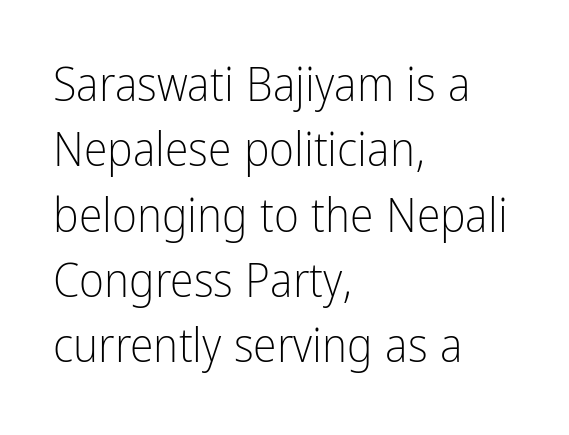
{"serif": "no", "italic": "no", "bold": "no", "weight": "light", "width": "condensed", "stroke_contrast": "low", "x_height": "medium", "monospaced": "no", "underline": "no", "align": "left", "line_spacing": "normal", "line_spacing_ratio": 1.36, "letter_spacing": "normal", "letter_spacing_em": 0.0, "glyph_px": 48}
